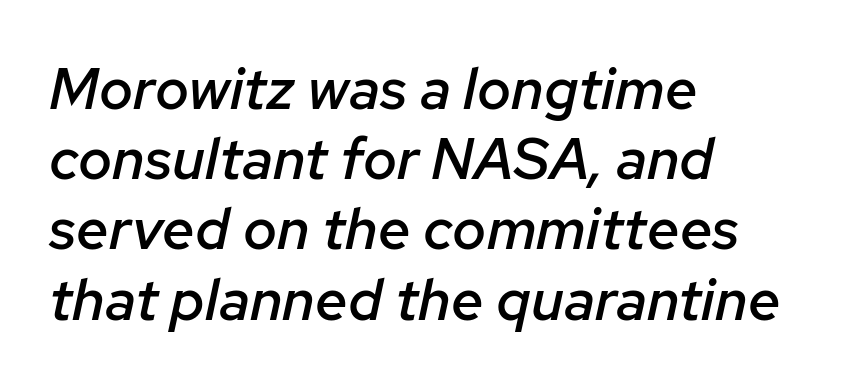
The image shows 58 px semibold type, italic (leaning right); set left-aligned, line spacing 1.21x, normal letter spacing, not underlined; low stroke contrast and a medium x-height.
